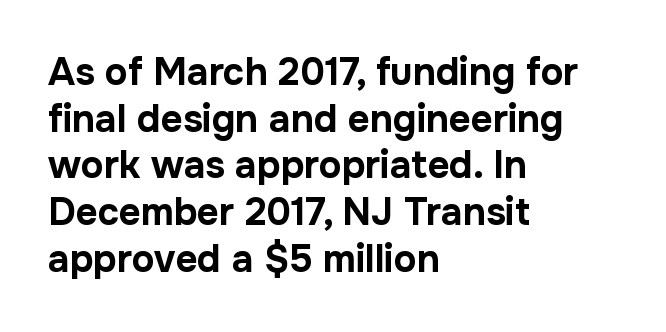
The specimen reads as upright at a glance. Unmarked baselines from the first word to the last. There is no visible air inserted between adjacent glyphs. Is this a fixed-width face? No — the glyphs have proportional, varying widths.
